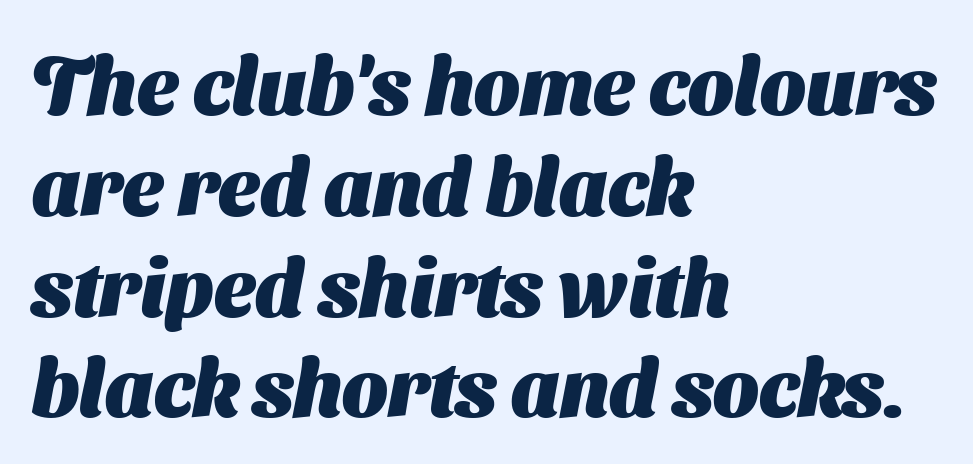
The image shows 80 px heavy sans-serif type; set left-aligned, normal line spacing (1.26x), normal letter spacing, not underlined; medium stroke contrast and a medium x-height.
